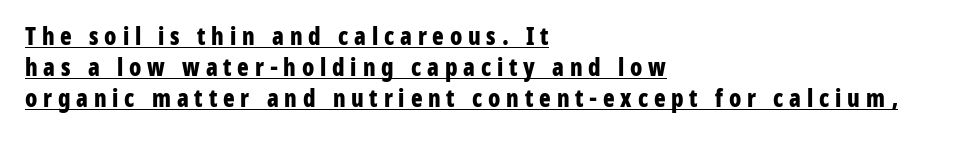
Line beginnings align vertically; line endings do not. If you measured baseline to baseline, you'd find a middling distance. Is the type bold? Yes — the strokes are clearly thick and heavy. A rule runs beneath these lines of type. The rendering inserts visible extra space after every character. The lettering stays uniformly vertical, giving the passage a roman look.
